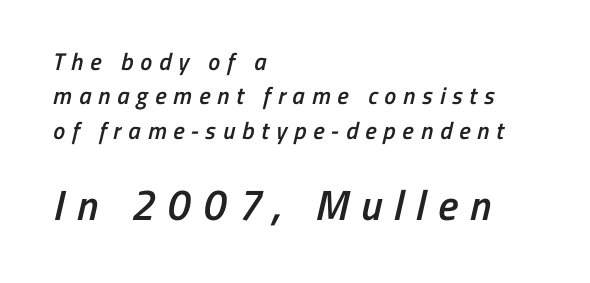
The image shows 42 px semibold, condensed sans-serif type; set left-aligned, normal line spacing (1.43x), unusually wide letter spacing (+0.29 em), not underlined; the second (bottom) block is 1.75x larger; low stroke contrast and a medium x-height.
